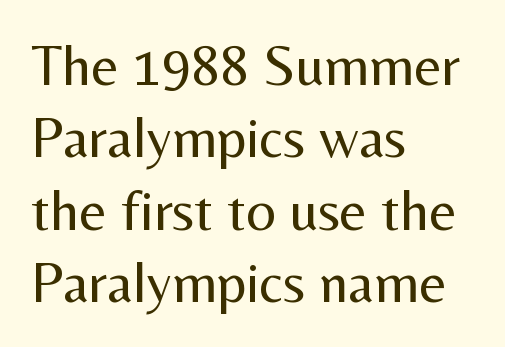
Q: Is the text bold? A: No.
Q: Is the text italic (slanted)? A: No, it is upright.
Q: Is the typeface a serif or a sans-serif typeface? A: Sans-serif.
Q: Is the text underlined? A: No.
Q: How is the paragraph aligned? A: Left-aligned.
Q: Is the spacing between letters normal or unusually wide? A: Normal.
Q: Is the spacing between lines tight, normal or loose? A: Normal.
Q: Width (condensed, normal, or wide)? A: Normal.
Q: Stroke contrast? A: Medium.
Q: x-height? A: Medium.
Q: Monospaced? A: No.
